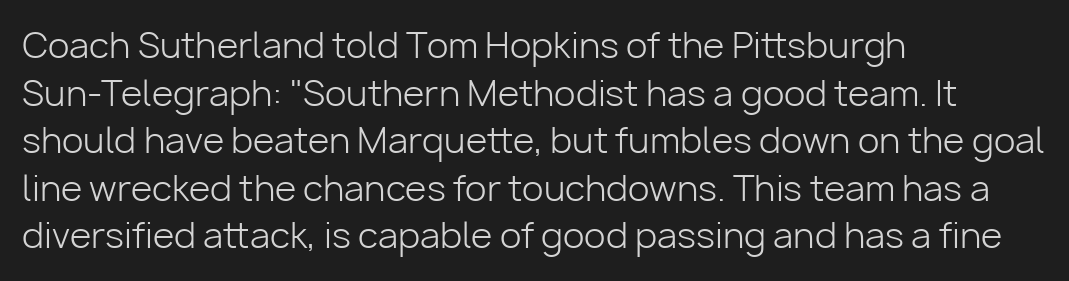
The image shows 35 px light sans-serif type, upright; set left-aligned, normal line spacing (1.36x), normal letter spacing, not underlined; low stroke contrast and a medium x-height.
